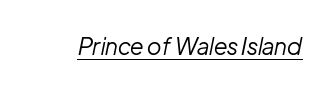
The image shows 23 px text type, italic (leaning right); set normal letter spacing, underlined.
